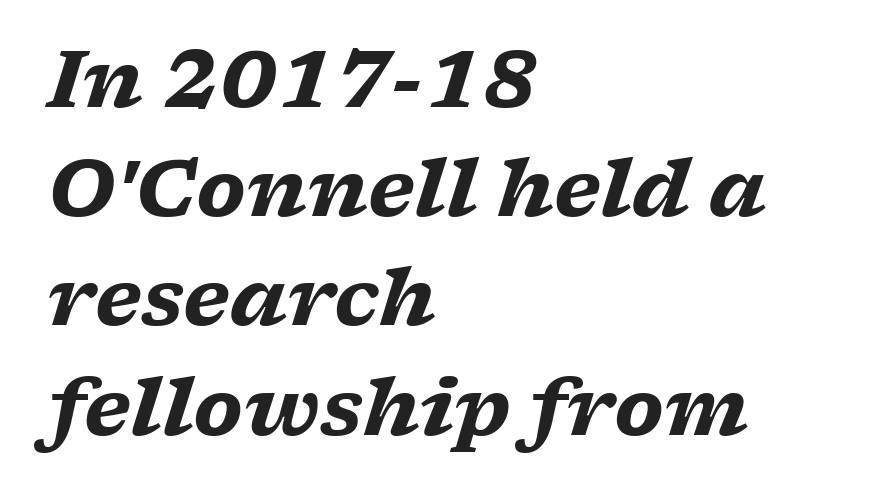
{"serif": "yes", "italic": "yes", "lean": "right", "slant_degrees": 17, "bold": "yes", "weight": "heavy", "width": "wide", "stroke_contrast": "low", "x_height": "medium", "monospaced": "no", "underline": "no", "align": "left", "line_spacing": "normal", "line_spacing_ratio": 1.4, "letter_spacing": "normal", "letter_spacing_em": 0.0, "glyph_px": 78}
